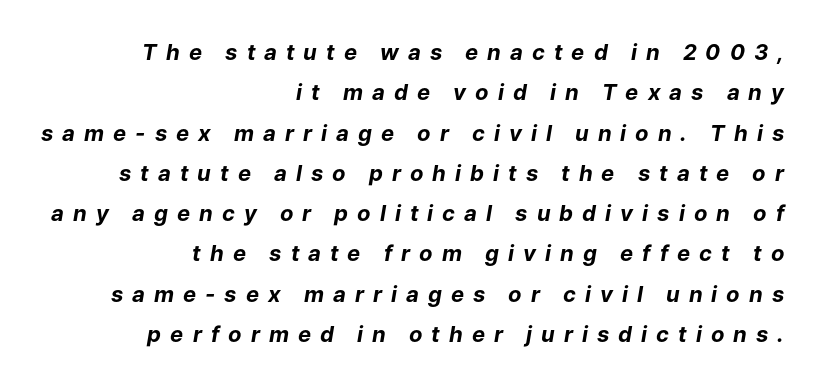
Q: Is the text bold? A: Yes.
Q: Is the text italic (slanted)? A: Yes, it leans right by about 9 degrees.
Q: Is the text underlined? A: No.
Q: How is the paragraph aligned? A: Right-aligned.
Q: Is the spacing between letters normal or unusually wide? A: Unusually wide.
